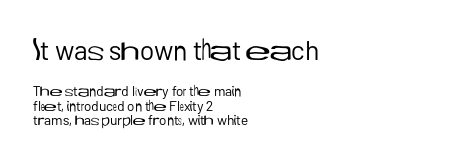
Is the stroke heavy? The answer is a plain regular-or-lighter. Clear beneath every line of the passage. The letters stand straight up with perfectly vertical stems. Default kerning and tracking; the words read as compact shapes. If you drew a ruler down the left edge, every line would touch it. This layout puts the oversized block above and the modest block below.
